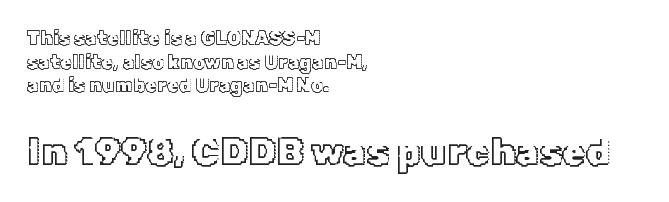
Q: Is the text italic (slanted)? A: No, it is upright.
Q: Is the text underlined? A: No.
Q: How is the paragraph aligned? A: Left-aligned.
Q: Is the spacing between letters normal or unusually wide? A: Normal.
Q: Is the spacing between lines tight, normal or loose? A: Normal.
Q: Which block of text is set in a larger size, the first (top) or the second (bottom)? A: The second (bottom) one.
Q: Width (condensed, normal, or wide)? A: Normal.
Q: x-height? A: Medium.
Q: Monospaced? A: No.
